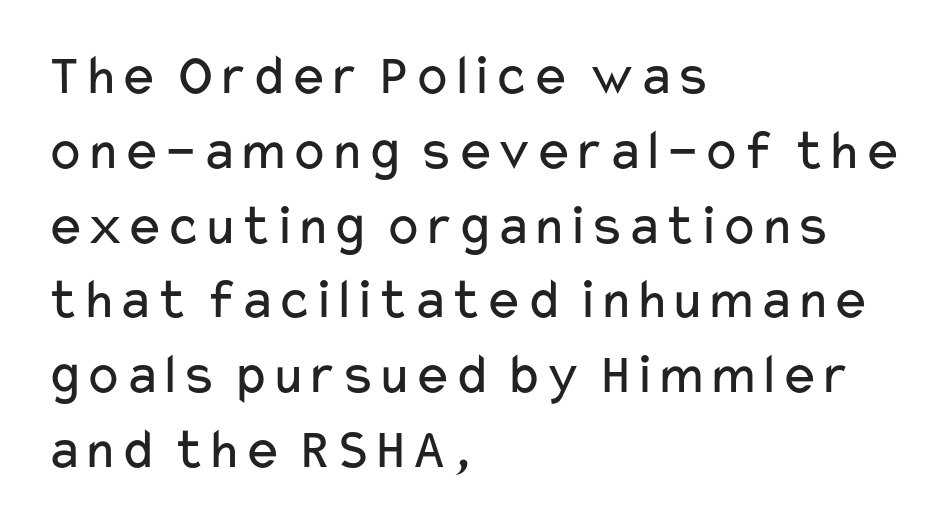
{"serif": "no", "italic": "no", "bold": "no", "weight": "regular", "width": "wide", "stroke_contrast": "low", "x_height": "medium", "monospaced": "no", "underline": "no", "align": "left", "line_spacing": "normal", "line_spacing_ratio": 1.29, "letter_spacing": "normal", "letter_spacing_em": 0.0, "glyph_px": 58}
